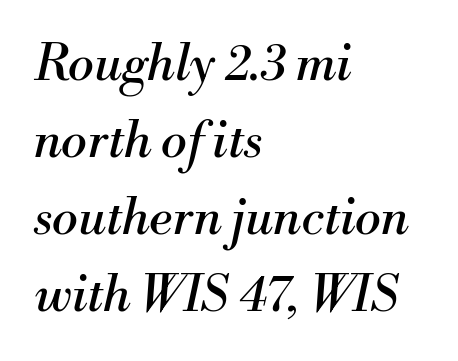
{"serif": "yes", "italic": "yes", "lean": "right", "slant_degrees": 13, "bold": "no", "weight": "regular", "width": "normal", "stroke_contrast": "medium", "x_height": "small", "monospaced": "no", "underline": "no", "align": "left", "line_spacing": "normal", "line_spacing_ratio": 1.57, "letter_spacing": "normal", "letter_spacing_em": 0.0, "glyph_px": 49}
